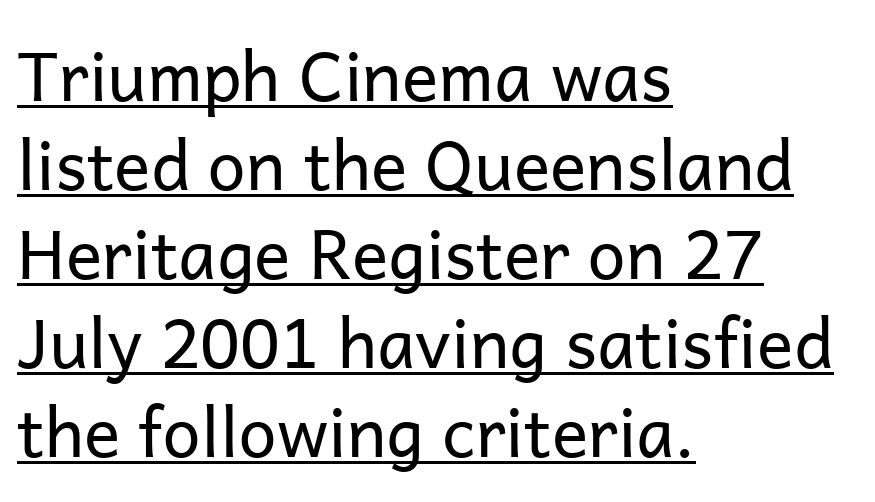
{"serif": "no", "italic": "no", "bold": "no", "weight": "regular", "width": "normal", "stroke_contrast": "low", "x_height": "medium", "monospaced": "no", "underline": "yes", "align": "left", "line_spacing": "normal", "line_spacing_ratio": 1.31, "letter_spacing": "normal", "letter_spacing_em": 0.0, "glyph_px": 68}
